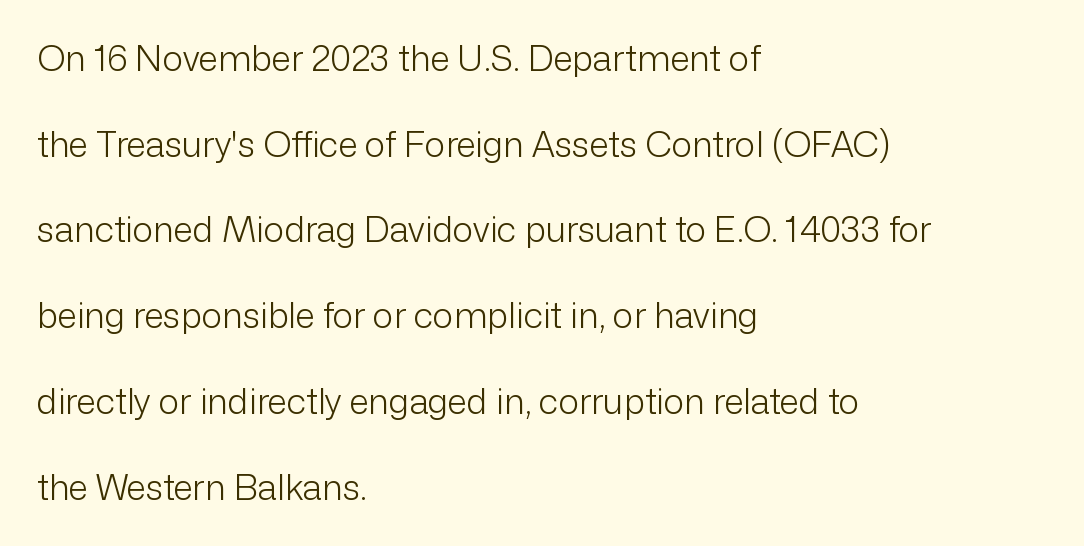
Q: Is the text bold? A: No.
Q: Is the text italic (slanted)? A: No, it is upright.
Q: Is the typeface a serif or a sans-serif typeface? A: Sans-serif.
Q: Is the text underlined? A: No.
Q: How is the paragraph aligned? A: Left-aligned.
Q: Is the spacing between letters normal or unusually wide? A: Normal.
Q: Is the spacing between lines tight, normal or loose? A: Loose.
Q: Width (condensed, normal, or wide)? A: Normal.
Q: Stroke contrast? A: Low.
Q: x-height? A: Medium.
Q: Monospaced? A: No.
